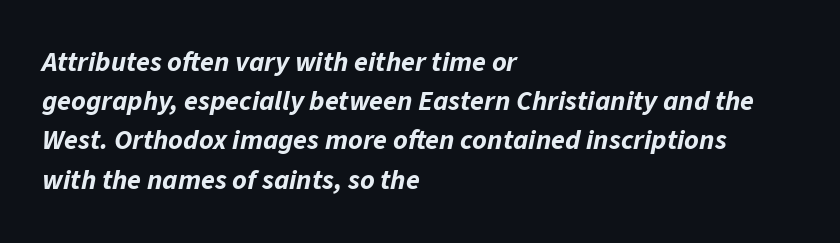
{"italic": "yes", "lean": "right", "slant_degrees": 11, "bold": "yes", "weight": "bold", "width": "normal", "stroke_contrast": "low", "x_height": "medium", "monospaced": "no", "underline": "no", "align": "left", "line_spacing": "normal", "line_spacing_ratio": 1.4, "letter_spacing": "normal", "letter_spacing_em": 0.0, "glyph_px": 28}
